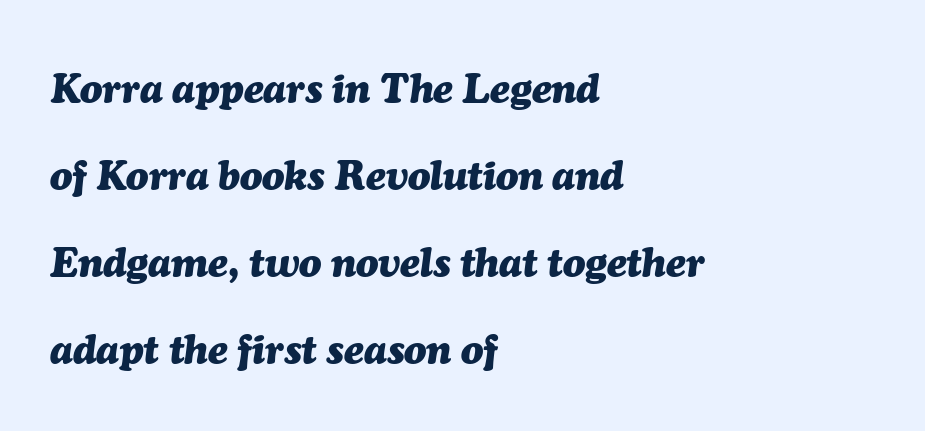
Q: Is the text bold? A: Yes.
Q: Is the text italic (slanted)? A: Yes, it leans right by about 7 degrees.
Q: Is the text underlined? A: No.
Q: How is the paragraph aligned? A: Left-aligned.
Q: Is the spacing between letters normal or unusually wide? A: Normal.
Q: Is the spacing between lines tight, normal or loose? A: Loose.
Q: Width (condensed, normal, or wide)? A: Normal.
Q: Stroke contrast? A: Medium.
Q: x-height? A: Medium.
Q: Monospaced? A: No.
